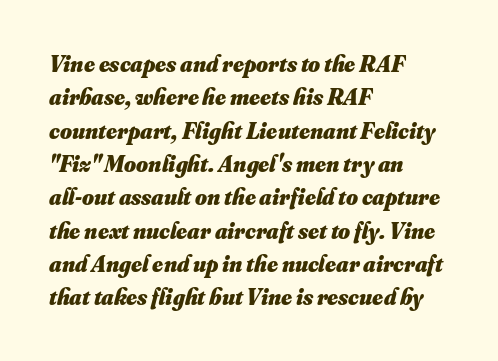
Has an underline been added? It has not. Evenly set lines give the paragraph a standard silhouette. No extra tracking has been applied to these lines. Every letter is thick-stroked: bold, no question. These lines stack with their left ends in a neat column.
